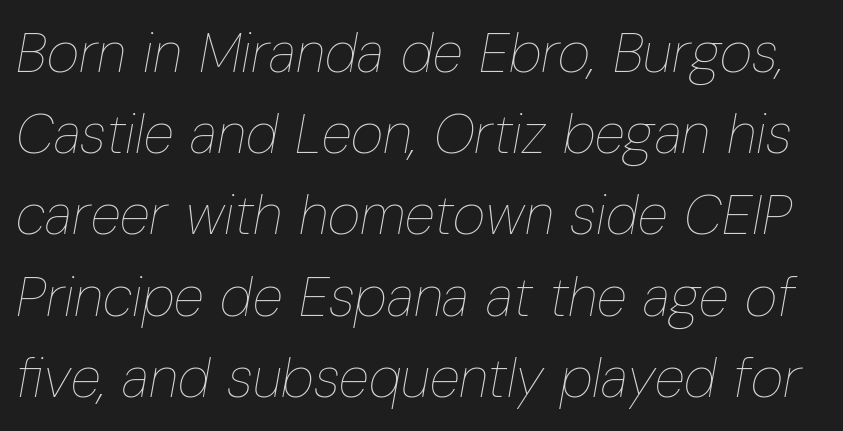
The image shows 56 px thin, condensed type, italic (leaning right); set normal line spacing (1.45x), normal letter spacing, not underlined; low stroke contrast and a medium x-height.
